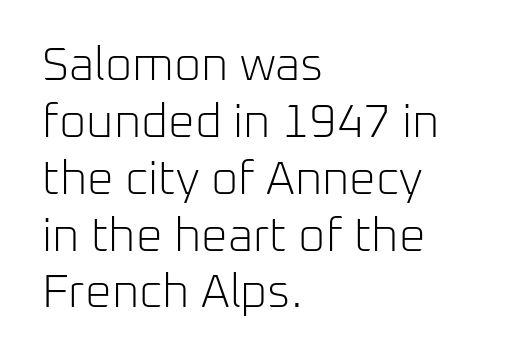
The image shows 47 px light sans-serif type, upright; set left-aligned, line spacing 1.21x, normal letter spacing, not underlined; low stroke contrast and a medium x-height.
